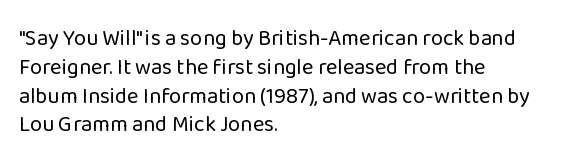
The image shows 22 px text type, upright; set left-aligned, normal line spacing (1.31x), normal letter spacing, not underlined.
